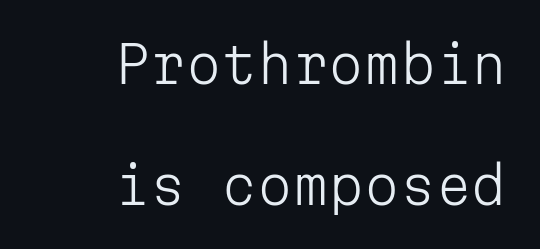
These lines are rendered in a fixed-pitch font. Line ends are locked; line starts wander. Loosely led — the rows are spread out. The designer went with a sans here, leaving each stem footless.
